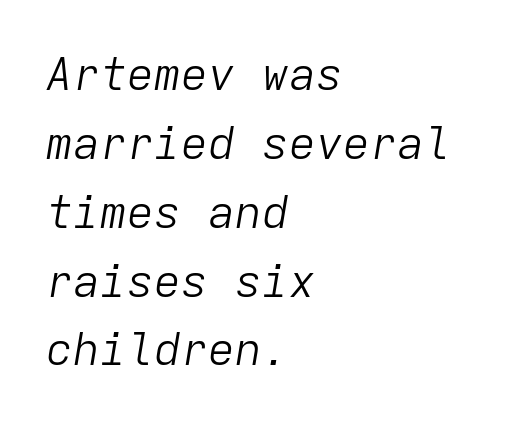
{"italic": "yes", "lean": "right", "slant_degrees": 9, "bold": "no", "weight": "light", "width": "normal", "stroke_contrast": "low", "x_height": "medium", "monospaced": "yes", "underline": "no", "align": "left", "line_spacing": "normal", "line_spacing_ratio": 1.53, "letter_spacing": "normal", "letter_spacing_em": 0.0, "glyph_px": 45}
